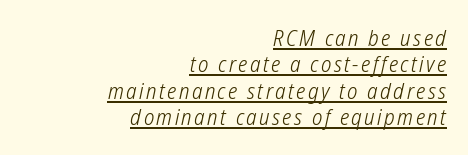
Q: Is the text bold? A: No.
Q: Is the text underlined? A: Yes.
Q: How is the paragraph aligned? A: Right-aligned.
